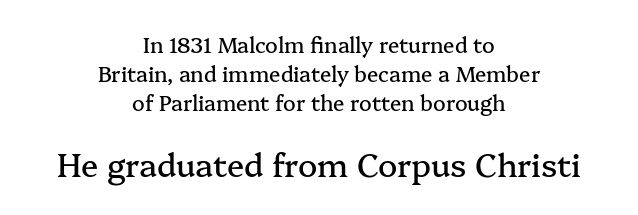
The image shows 32 px serif type, upright; set centered, normal line spacing (1.37x), normal letter spacing, not underlined; the second (bottom) block is 1.52x larger; medium stroke contrast and a medium x-height.
